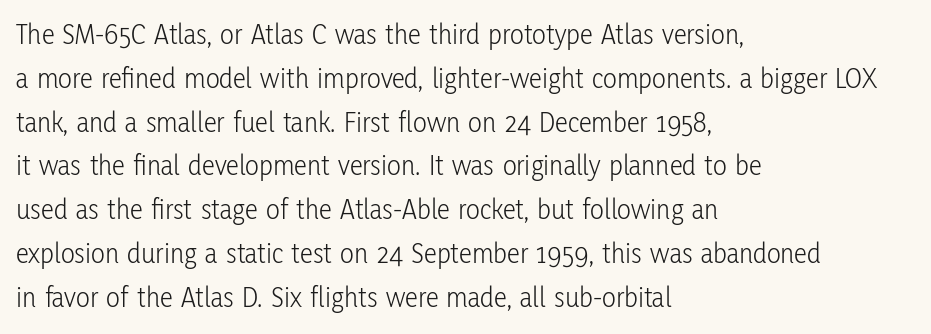
The weight tops out at a normal text grade. Look at the bottom of the vertical strokes: they stop flat, with no serifs. Honestly, the row spacing looks completely unremarkable. The passage shown has conventional tracking throughout.
